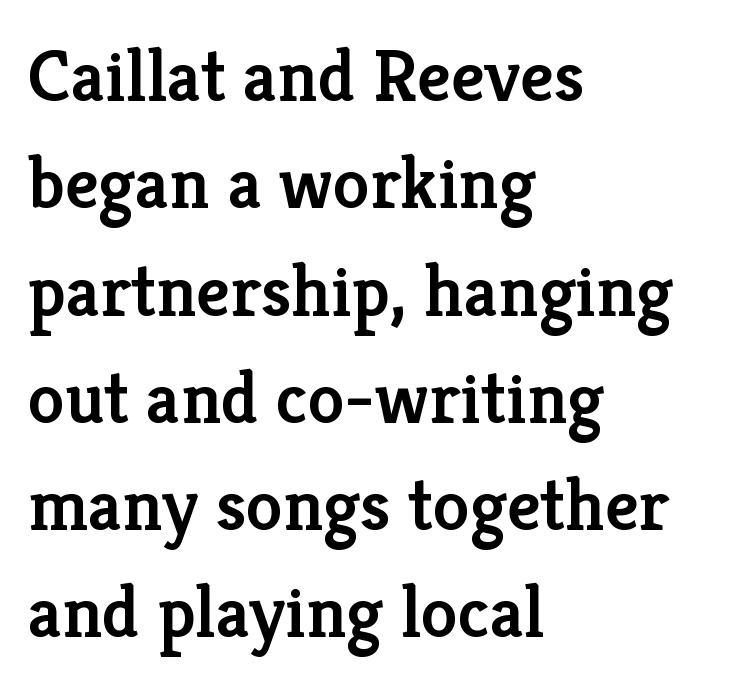
Q: Is the text bold? A: Semi-bold.
Q: Is the text italic (slanted)? A: No, it is upright.
Q: Is the typeface a serif or a sans-serif typeface? A: Serif.
Q: Is the text underlined? A: No.
Q: How is the paragraph aligned? A: Left-aligned.
Q: Is the spacing between letters normal or unusually wide? A: Normal.
Q: Is the spacing between lines tight, normal or loose? A: Normal.
Q: Width (condensed, normal, or wide)? A: Normal.
Q: Stroke contrast? A: Low.
Q: x-height? A: Medium.
Q: Monospaced? A: No.
